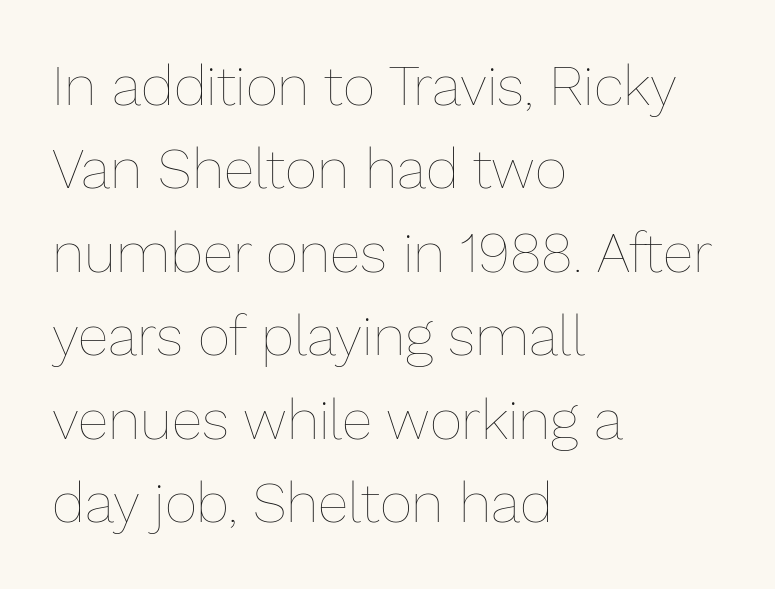
The weight tops out at a normal text grade. The designer left line spacing at the default. Here the designer chose a conventional face with non-uniform glyph widths. The lines in this sample share a left origin and differ only in where they stop. Descenders hang freely into open space. Vertical strokes here are truly vertical.
